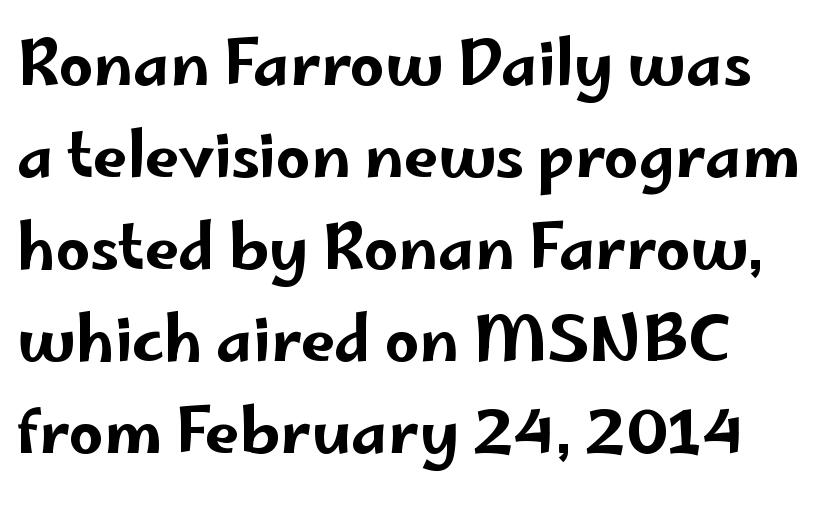
The image shows 61 px wide sans-serif type, upright; set normal line spacing (1.51x), normal letter spacing, not underlined; low stroke contrast and a small x-height.
